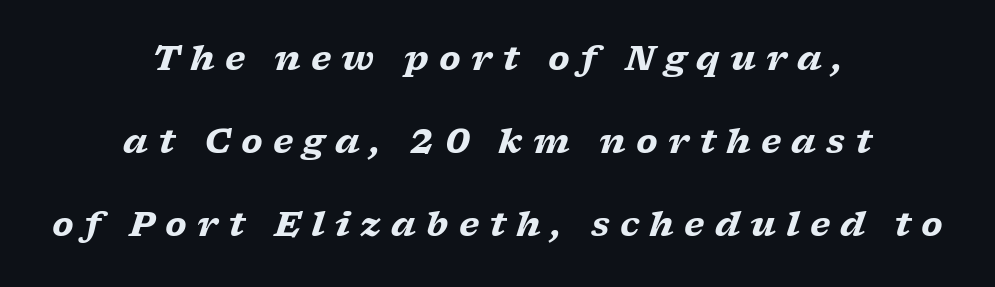
Q: Is the text bold? A: Yes.
Q: Is the text italic (slanted)? A: Yes, it leans right by about 17 degrees.
Q: Is the typeface a serif or a sans-serif typeface? A: Serif.
Q: Is the text underlined? A: No.
Q: How is the paragraph aligned? A: Centered.
Q: Is the spacing between letters normal or unusually wide? A: Unusually wide.
Q: Is the spacing between lines tight, normal or loose? A: Loose.
Q: Width (condensed, normal, or wide)? A: Wide.
Q: Stroke contrast? A: Low.
Q: x-height? A: Medium.
Q: Monospaced? A: No.
